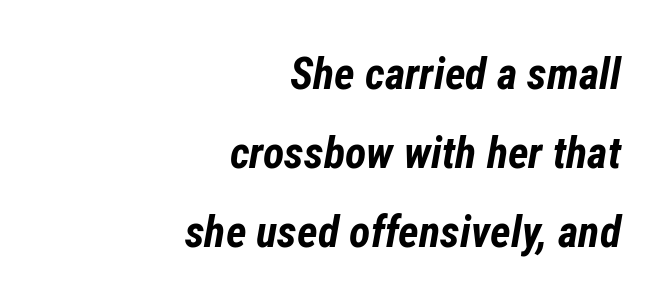
The image shows 44 px bold, condensed type, italic (leaning right); set right-aligned, line spacing 1.79x, normal letter spacing, not underlined; low stroke contrast and a medium x-height.
